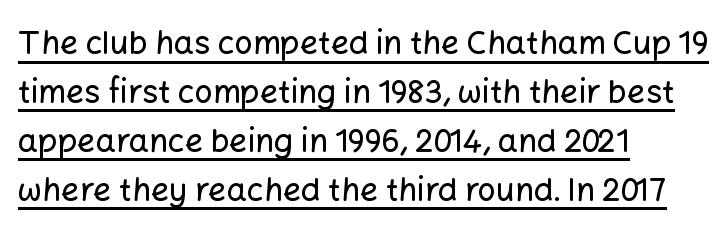
Is this a fixed-width face? No — the glyphs have proportional, varying widths. The letters stand straight up with perfectly vertical stems. You can see a thin bar hugging the bottom of the glyphs. Each letter's strokes conclude bluntly, with no projecting serifs.
